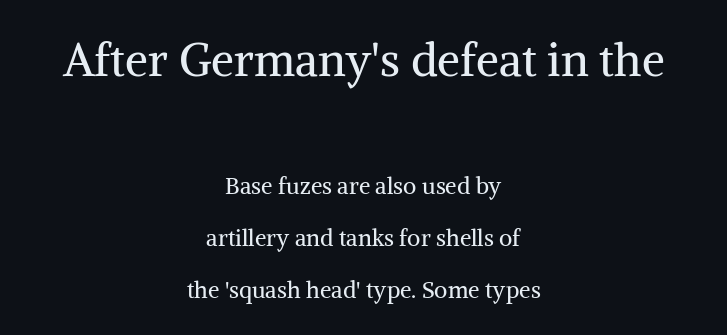
{"serif": "yes", "italic": "no", "bold": "no", "weight": "regular", "width": "normal", "stroke_contrast": "medium", "x_height": "medium", "monospaced": "no", "underline": "no", "align": "center", "line_spacing": "loose", "line_spacing_ratio": 2.26, "letter_spacing": "normal", "letter_spacing_em": 0.0, "larger_block": "first", "size_ratio": 2.0, "glyph_px": 46}
